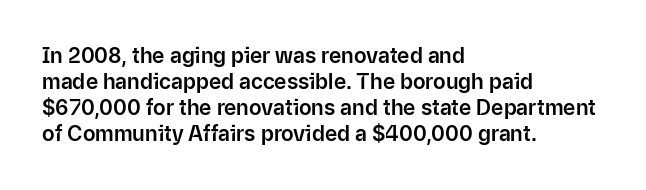
The image shows 21 px text type, upright; set left-aligned, line spacing 1.24x, normal letter spacing, not underlined.
